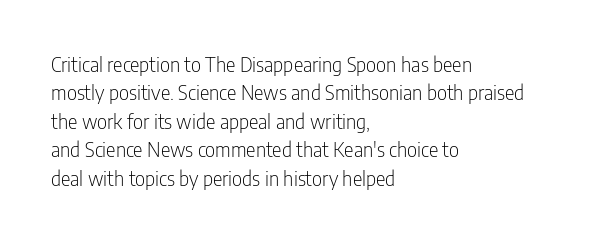
Glyph-to-glyph distance matches everyday printed text. One glance says typical: line gaps are just what's usual. A bare baseline throughout the passage. Does the lettering tilt? It doesn't — this is upright.
